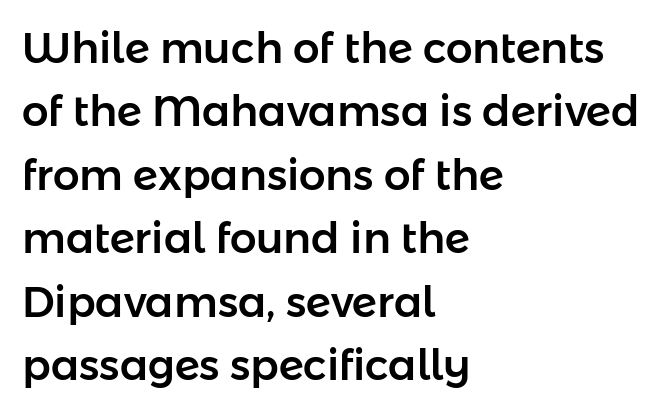
The image shows 42 px sans-serif type, upright; set left-aligned, normal line spacing (1.51x), normal letter spacing, not underlined; low stroke contrast and a medium x-height.
